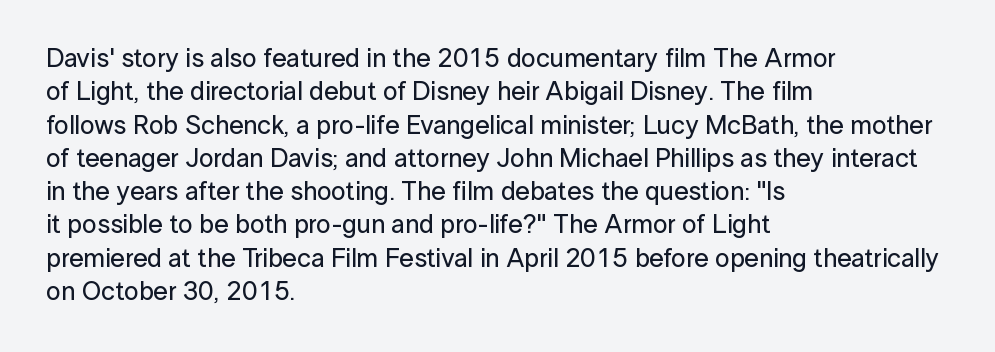
The image shows 26 px text type, upright; set left-aligned, normal line spacing (1.28x), normal letter spacing, not underlined.
